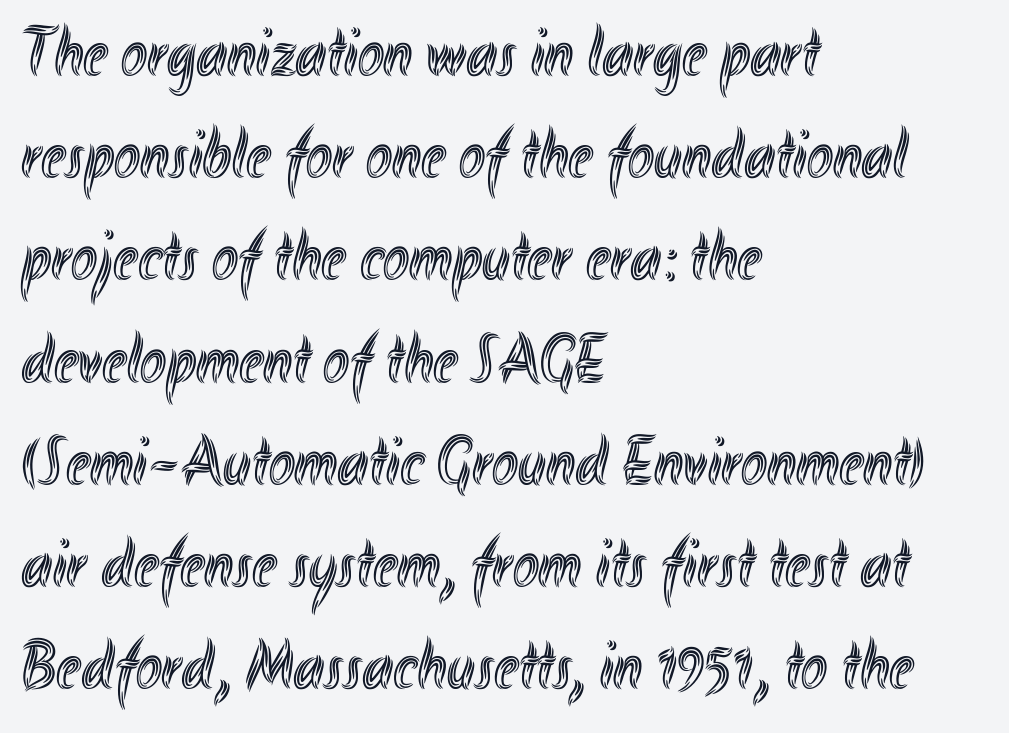
Q: Is the text italic (slanted)? A: Yes.
Q: Is the text underlined? A: No.
Q: How is the paragraph aligned? A: Left-aligned.
Q: Is the spacing between letters normal or unusually wide? A: Normal.
Q: Is the spacing between lines tight, normal or loose? A: Normal.
Q: Width (condensed, normal, or wide)? A: Condensed.
Q: x-height? A: Small.
Q: Monospaced? A: No.
